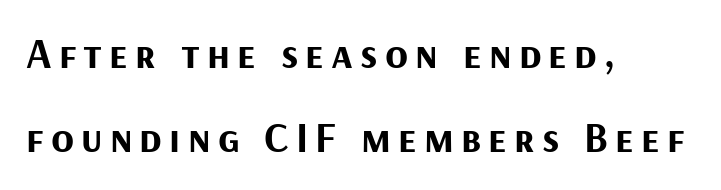
Q: Is the text bold? A: Yes.
Q: Is the text italic (slanted)? A: No, it is upright.
Q: Is the typeface a serif or a sans-serif typeface? A: Sans-serif.
Q: Is the text underlined? A: No.
Q: How is the paragraph aligned? A: Left-aligned.
Q: Is the spacing between lines tight, normal or loose? A: Loose.
Q: Width (condensed, normal, or wide)? A: Normal.
Q: Stroke contrast? A: Medium.
Q: x-height? A: Medium.
Q: Monospaced? A: No.
